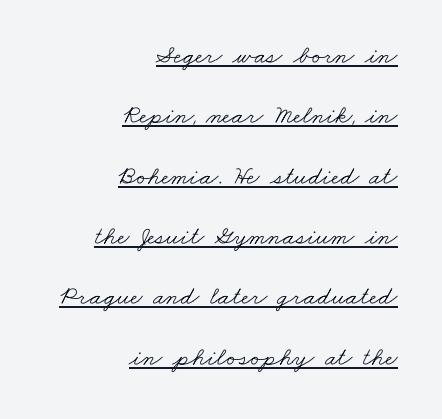
{"bold": "no", "underline": "yes", "align": "right", "line_spacing": "loose", "line_spacing_ratio": 2.32, "letter_spacing": "normal", "letter_spacing_em": 0.0, "glyph_px": 26}
